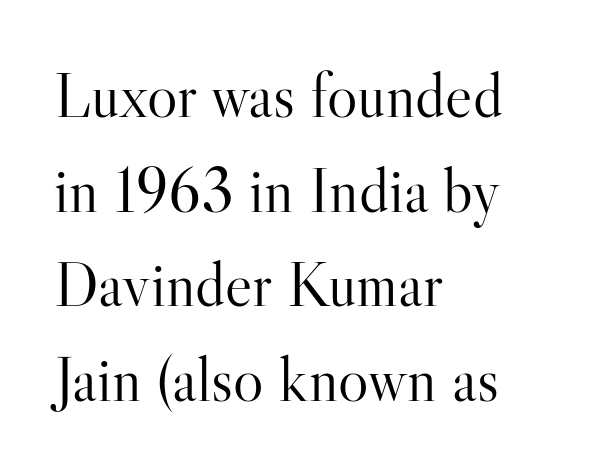
The image shows 64 px light serif type, upright; set left-aligned, normal line spacing (1.48x), normal letter spacing, not underlined; high stroke contrast and a small x-height.
